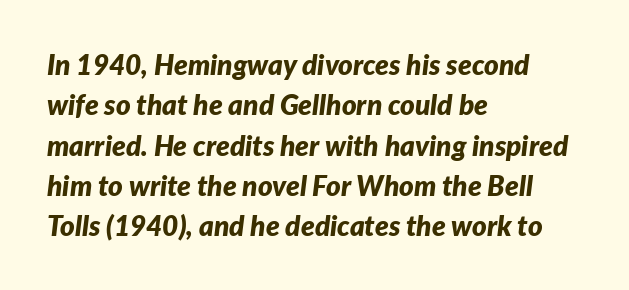
Q: Is the text bold? A: Yes.
Q: Is the text italic (slanted)? A: Yes, it leans right by about 7 degrees.
Q: Is the text underlined? A: No.
Q: How is the paragraph aligned? A: Left-aligned.
Q: Is the spacing between letters normal or unusually wide? A: Normal.
Q: Is the spacing between lines tight, normal or loose? A: Normal.
Q: Width (condensed, normal, or wide)? A: Normal.
Q: Stroke contrast? A: Low.
Q: x-height? A: Medium.
Q: Monospaced? A: No.
